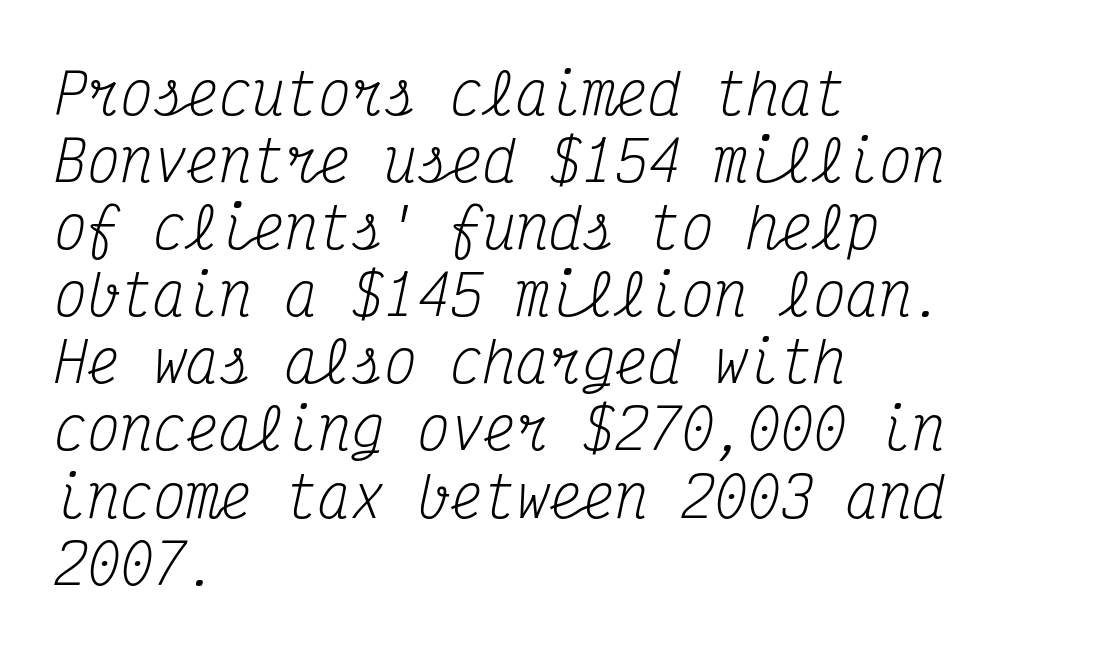
The image shows 55 px regular-weight, condensed serif type, italic (leaning right), monospaced; set left-aligned, line spacing 1.22x, normal letter spacing, not underlined; medium stroke contrast and a medium x-height.
